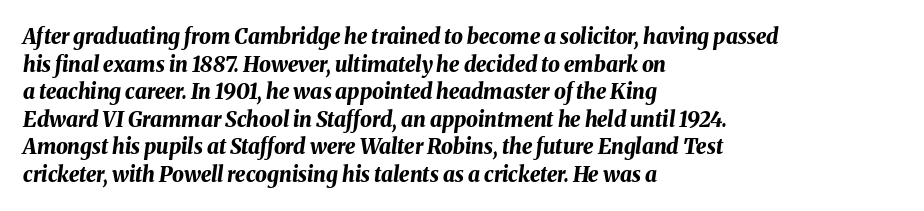
{"italic": "yes", "lean": "right", "slant_degrees": 8, "bold": "yes", "underline": "no", "align": "left", "line_spacing": "normal", "line_spacing_ratio": 1.31, "letter_spacing": "normal", "letter_spacing_em": 0.0, "glyph_px": 21}
